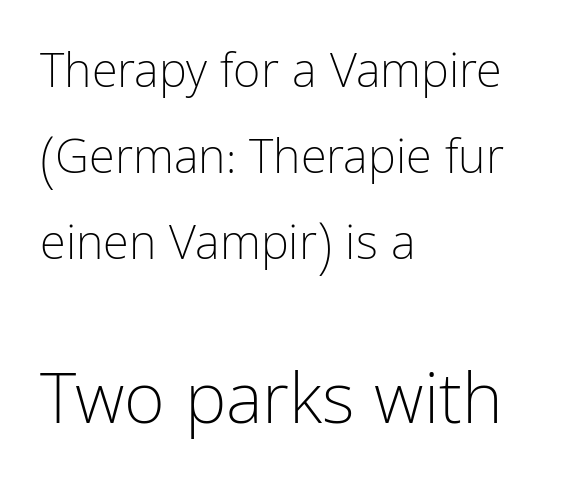
The compositor pushed each line to the left boundary. Does the lettering tilt? It doesn't — this is upright. Nothing sits at the stroke ends, so this counts as sans-serif. The area under the type is left untouched. Bold? No — there's no thickening of the strokes. Compare the two chunks: the lower has the greater cap height.
